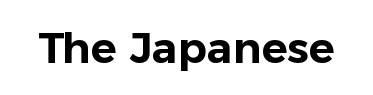
Plain, unruled lines of type. The font's upright variant was chosen for this text. I'd call this a sans setting — the letters go barefoot. Varying glyph widths throughout — classic text-font behaviour. How are the letters spaced? Ordinarily, with no added tracking.
